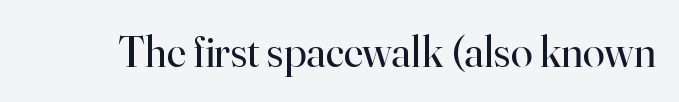
Q: Is the text bold? A: No.
Q: Is the text italic (slanted)? A: No, it is upright.
Q: Is the typeface a serif or a sans-serif typeface? A: Serif.
Q: Is the text underlined? A: No.
Q: Is the spacing between letters normal or unusually wide? A: Normal.
Q: Width (condensed, normal, or wide)? A: Normal.
Q: Stroke contrast? A: High.
Q: x-height? A: Small.
Q: Monospaced? A: No.
